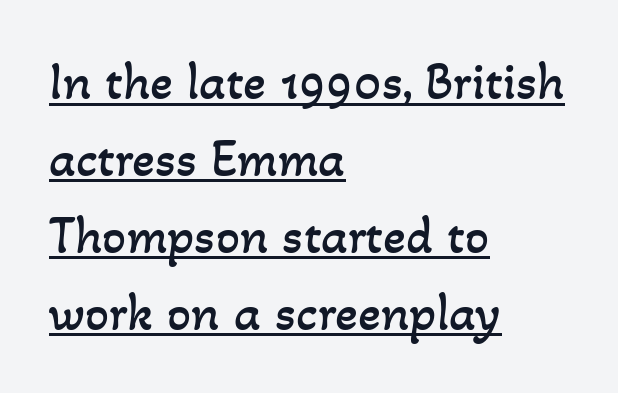
Looks like someone drew a line under every word here. Observe the ordinary spacing: letters are neighbours, not strangers. Counters stay open thanks to moderate or lighter strokes. Line starts are locked; line ends wander.
